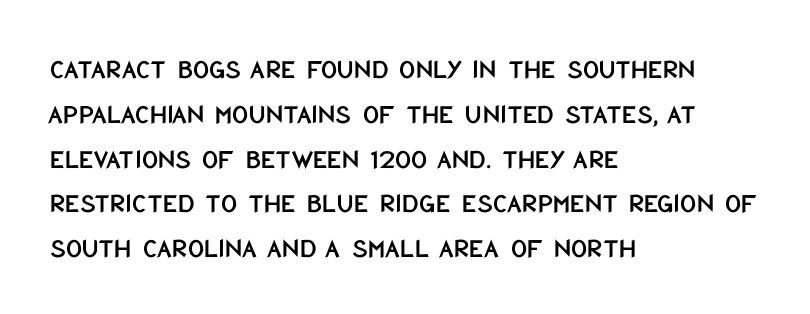
{"serif": "no", "italic": "no", "width": "condensed", "stroke_contrast": "low", "x_height": "large", "monospaced": "no", "underline": "no", "align": "left", "line_spacing": "normal", "line_spacing_ratio": 1.6, "letter_spacing": "normal", "letter_spacing_em": 0.0, "glyph_px": 28}
